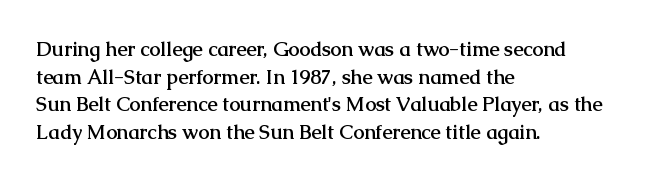
Q: Is the text bold? A: Yes.
Q: Is the text italic (slanted)? A: No, it is upright.
Q: Is the text underlined? A: No.
Q: How is the paragraph aligned? A: Left-aligned.
Q: Is the spacing between letters normal or unusually wide? A: Normal.
Q: Is the spacing between lines tight, normal or loose? A: Normal.
